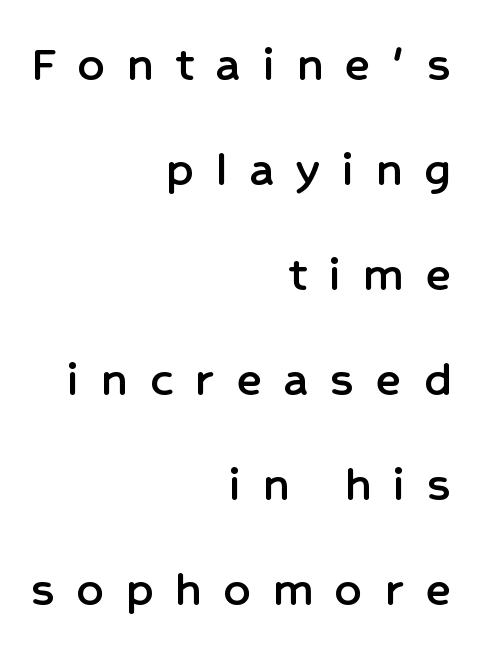
{"serif": "no", "italic": "no", "width": "normal", "stroke_contrast": "low", "x_height": "medium", "monospaced": "no", "underline": "no", "align": "right", "line_spacing": "loose", "line_spacing_ratio": 2.02, "letter_spacing": "wide", "letter_spacing_em": 0.43, "glyph_px": 52}
